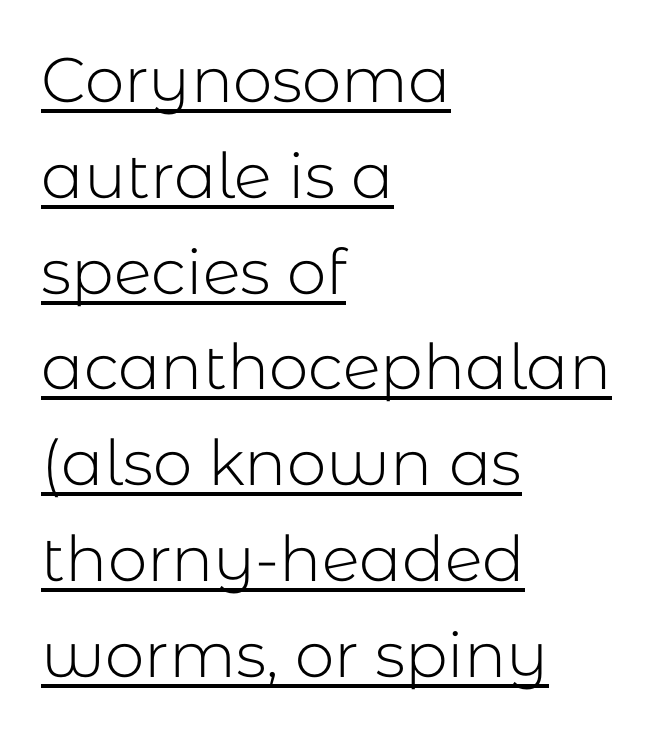
{"serif": "no", "italic": "no", "bold": "no", "weight": "light", "width": "normal", "stroke_contrast": "low", "x_height": "medium", "monospaced": "no", "underline": "yes", "align": "left", "line_spacing": "normal", "line_spacing_ratio": 1.52, "letter_spacing": "normal", "letter_spacing_em": 0.0, "glyph_px": 63}
